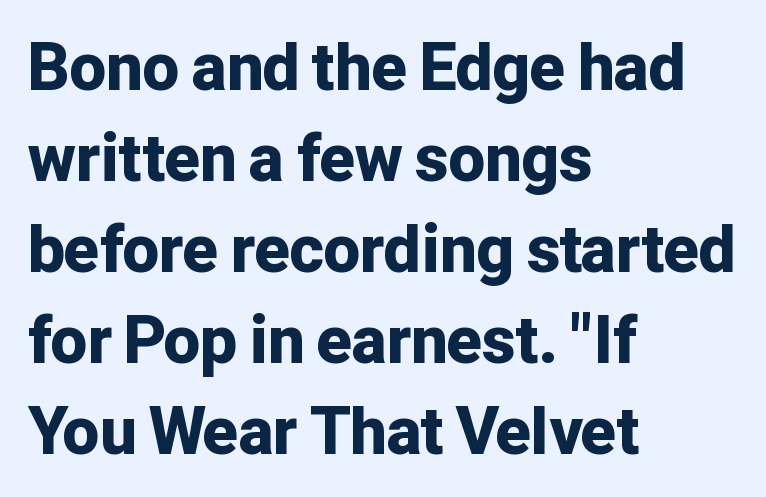
The leading is moderate, giving the passage an even texture. Which margin do the lines hug? The left one — the right edge is uneven. Plenty of ink on the page — the face is bold. Is this a fixed-width face? No — the glyphs have proportional, varying widths. Unlike italic type, these characters show no tilt at all.
